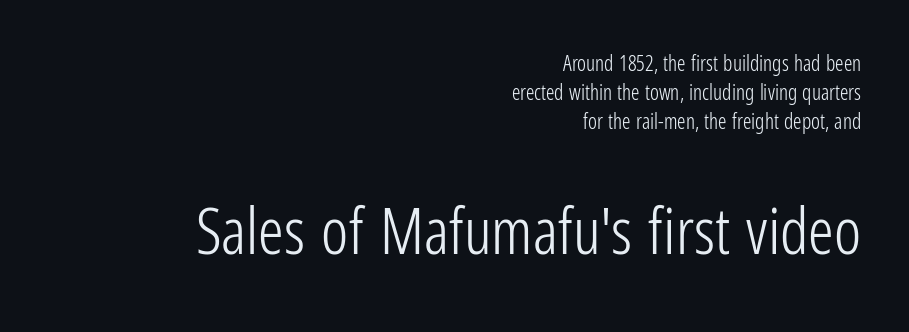
{"serif": "no", "italic": "no", "bold": "no", "weight": "light", "width": "condensed", "stroke_contrast": "low", "x_height": "medium", "monospaced": "no", "underline": "no", "align": "right", "line_spacing": "normal", "line_spacing_ratio": 1.38, "letter_spacing": "normal", "letter_spacing_em": 0.0, "larger_block": "second", "size_ratio": 3.05, "glyph_px": 64}
